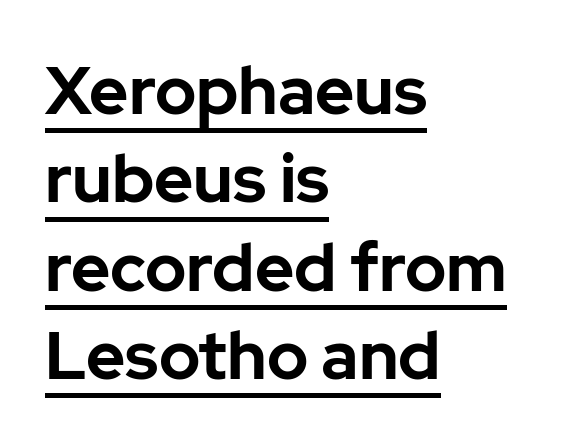
Q: Is the text bold? A: Yes.
Q: Is the text italic (slanted)? A: No, it is upright.
Q: Is the typeface a serif or a sans-serif typeface? A: Sans-serif.
Q: Is the text underlined? A: Yes.
Q: How is the paragraph aligned? A: Left-aligned.
Q: Is the spacing between letters normal or unusually wide? A: Normal.
Q: Is the spacing between lines tight, normal or loose? A: Normal.
Q: Width (condensed, normal, or wide)? A: Normal.
Q: Stroke contrast? A: Low.
Q: x-height? A: Medium.
Q: Monospaced? A: No.
